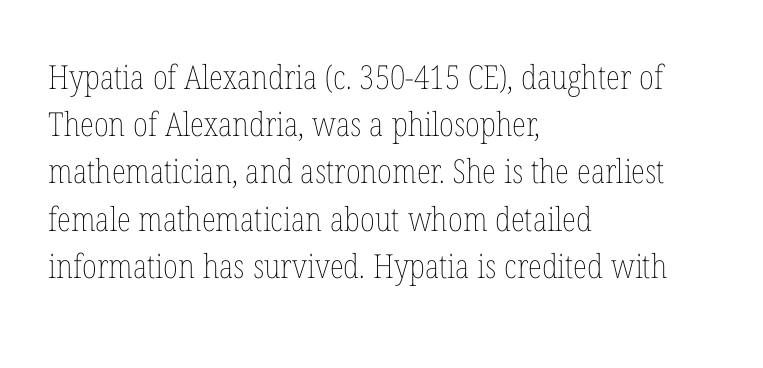
The string is rendered with underlining switched off. If you drew a ruler down the left edge, every line would touch it. Italic: no, the glyphs are upright roman. Vertical spacing — default.
